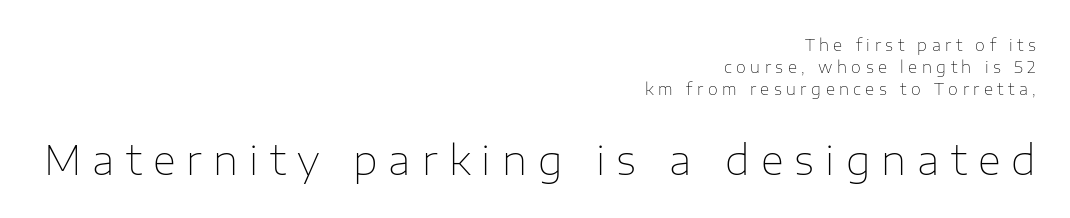
Which of the two is more prominent by size? The second, at the bottom. Font category for this specimen: sans-serif. Notice how the stems are strictly vertical — no italics here. The rows are spaced the way most documents space them.
